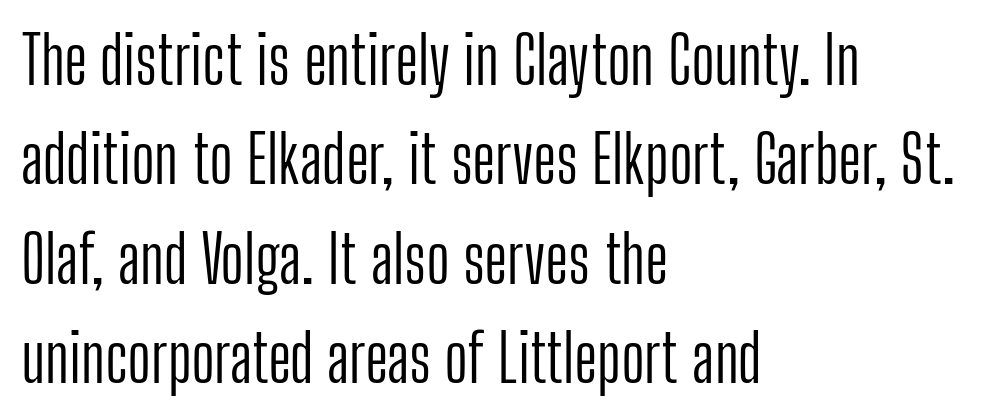
Q: Is the text bold? A: No.
Q: Is the text italic (slanted)? A: No, it is upright.
Q: Is the typeface a serif or a sans-serif typeface? A: Sans-serif.
Q: Is the text underlined? A: No.
Q: How is the paragraph aligned? A: Left-aligned.
Q: Is the spacing between letters normal or unusually wide? A: Normal.
Q: Is the spacing between lines tight, normal or loose? A: Normal.
Q: Width (condensed, normal, or wide)? A: Condensed.
Q: Stroke contrast? A: Low.
Q: x-height? A: Medium.
Q: Monospaced? A: No.
